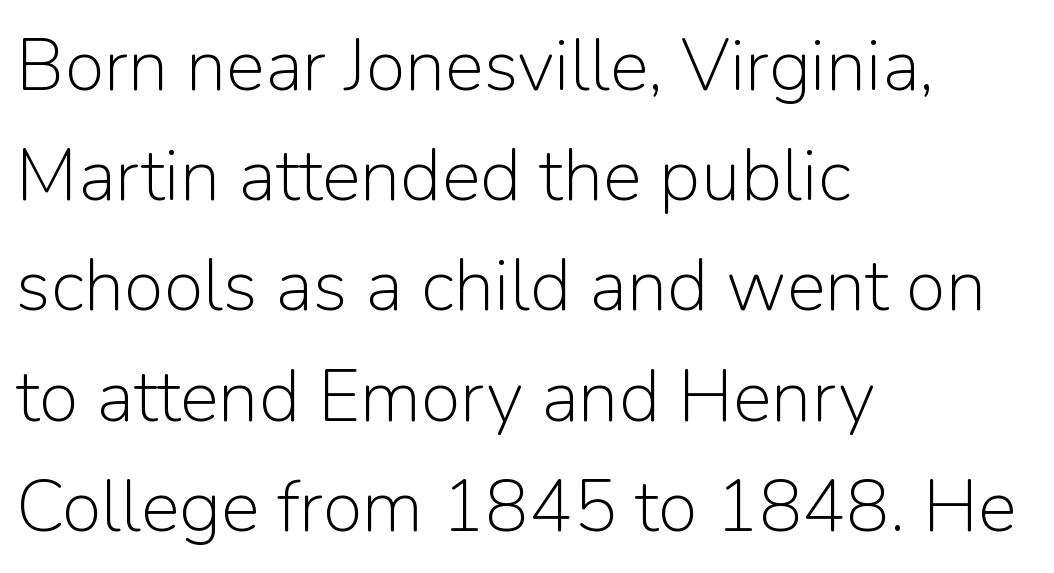
The image shows 73 px light sans-serif type, upright; set left-aligned, normal line spacing (1.51x), normal letter spacing, not underlined; low stroke contrast and a medium x-height.
